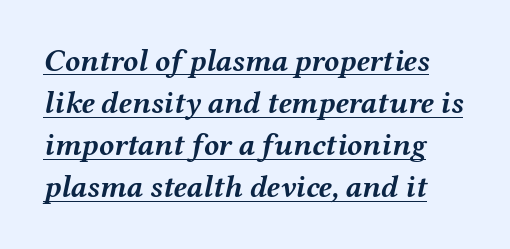
{"italic": "yes", "lean": "right", "slant_degrees": 12, "bold": "yes", "weight": "semibold", "width": "wide", "stroke_contrast": "medium", "x_height": "medium", "monospaced": "no", "underline": "yes", "line_spacing": "normal", "line_spacing_ratio": 1.36, "letter_spacing": "normal", "letter_spacing_em": 0.0, "glyph_px": 31}
